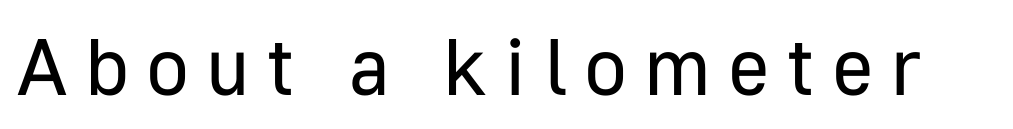
The font's upright variant was chosen for this text. Compared with typical body copy, the letter spacing here is much looser. A sans-serif font was chosen for this passage. The gap between lines stays unmarked. Is this a heavy cut? Hardly; it is regular or lighter. Proportional: the letters do not fall into vertical columns.
